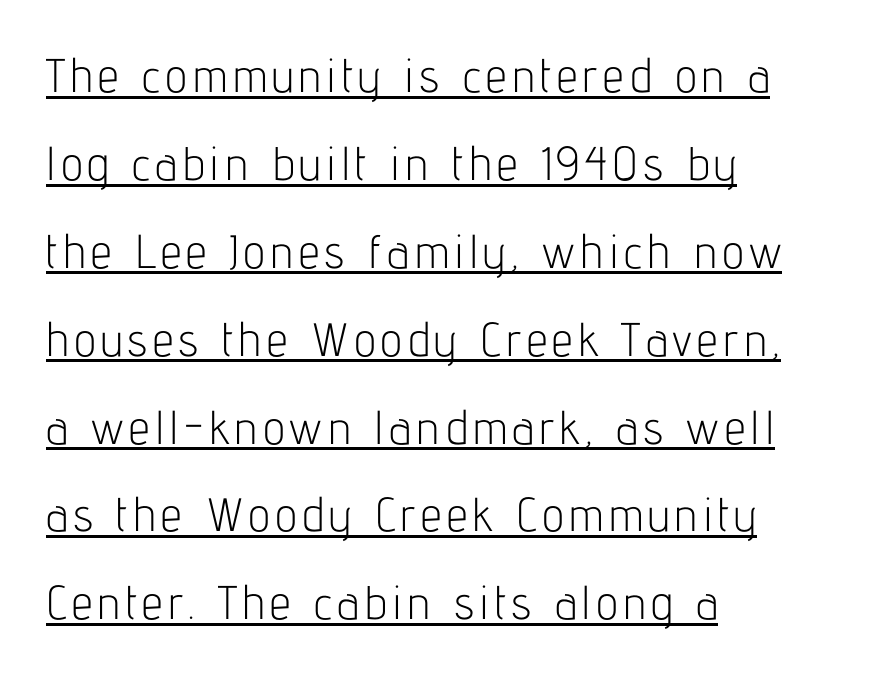
Looks like regular typesetting: each glyph gets only the width it needs. No feet cap the strokes, marking this as sans-serif type. The typesetter has applied underlining to the passage shown. A quiet, ordinary-to-light weight characterises the typeface. The text block is weighted toward the left margin, trailing off unevenly rightward. Ordinary non-slanted type is in use.
